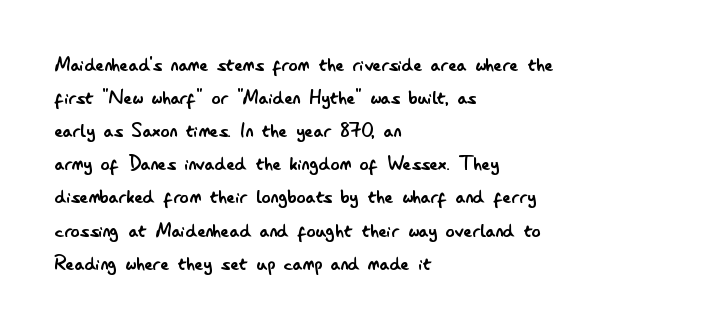
Does extra space separate the letters? No, they use regular spacing. The rendering anchors every line to the left-hand side. The axis of the letterforms is exactly vertical. These lines sit exactly where default settings would place them. Ink coverage per letter is moderate at most. Bare-footed words on every line.
